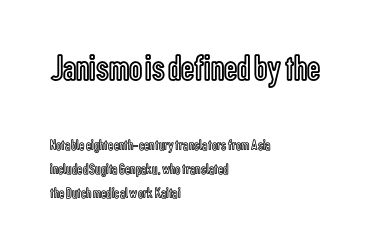
Q: Is the text italic (slanted)? A: No, it is upright.
Q: Is the text underlined? A: No.
Q: How is the paragraph aligned? A: Left-aligned.
Q: Is the spacing between letters normal or unusually wide? A: Normal.
Q: Is the spacing between lines tight, normal or loose? A: Normal.
Q: Which block of text is set in a larger size, the first (top) or the second (bottom)? A: The first (top) one.
Q: Width (condensed, normal, or wide)? A: Condensed.
Q: x-height? A: Medium.
Q: Monospaced? A: No.
